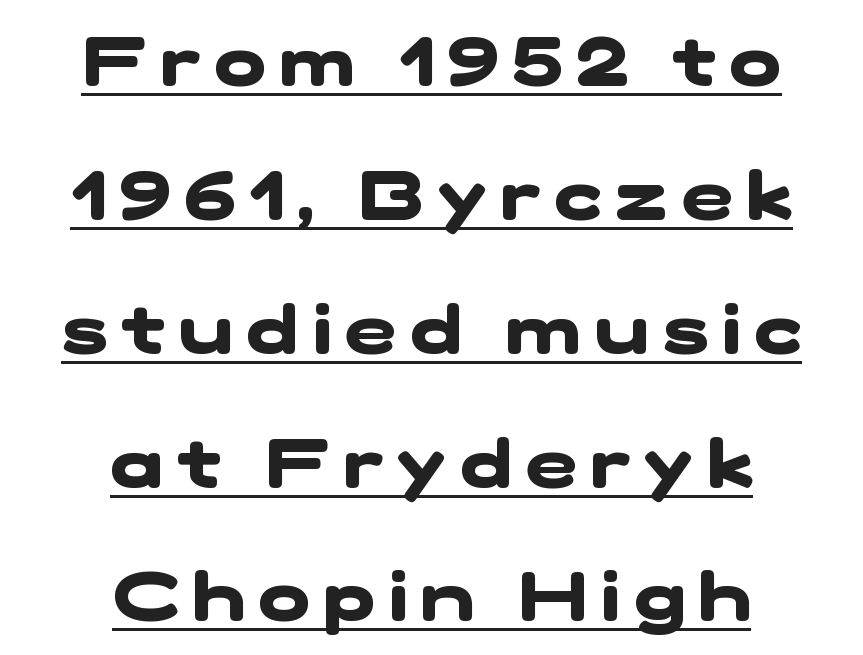
Visually the block forms a symmetrical silhouette, jagged on both flanks. Students, observe the line beneath the letters — that is underlining. The block of text is sparse from top to bottom, with ample space between rows. Look at the bottom of the vertical strokes: they stop flat, with no serifs. Each letter keeps its own natural width here, so spacing adapts to shape. The face used here has the dense, thick strokes of a bold.
